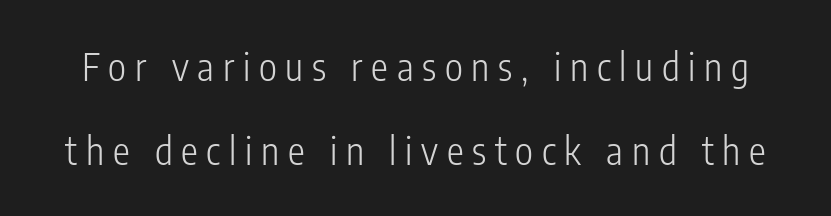
The image shows 38 px light, condensed sans-serif type, upright; set loose line spacing (2.22x), unusually wide letter spacing (+0.23 em), not underlined; low stroke contrast and a medium x-height.
